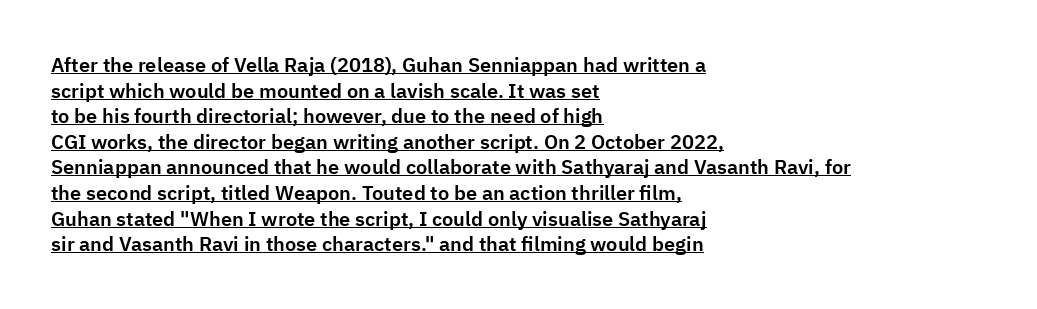
The typesetter chose a ragged-right arrangement here. Each new line begins a customary step beneath the previous one. The sample's only ornament is a line tracing under the words. The font's upright variant was chosen for this text. Short note: letters normally spaced.
